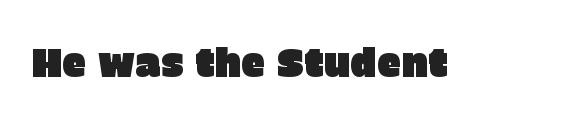
The image shows 39 px sans-serif type, upright; set normal letter spacing, not underlined; low stroke contrast and a large x-height.
